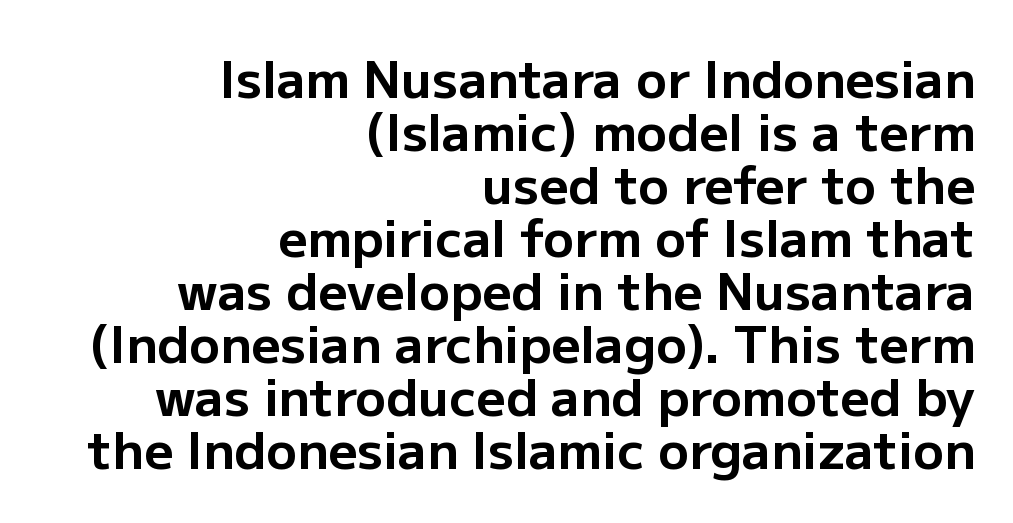
Think of a printed novel: that variable character pitch is what you see here. This is the regular roman posture of the typeface. Is this a sans? Yes — the strokes have no serifs. Honestly, the rows look squashed on top of each other. Students, note that the glyphs here touch the page at normal intervals.
